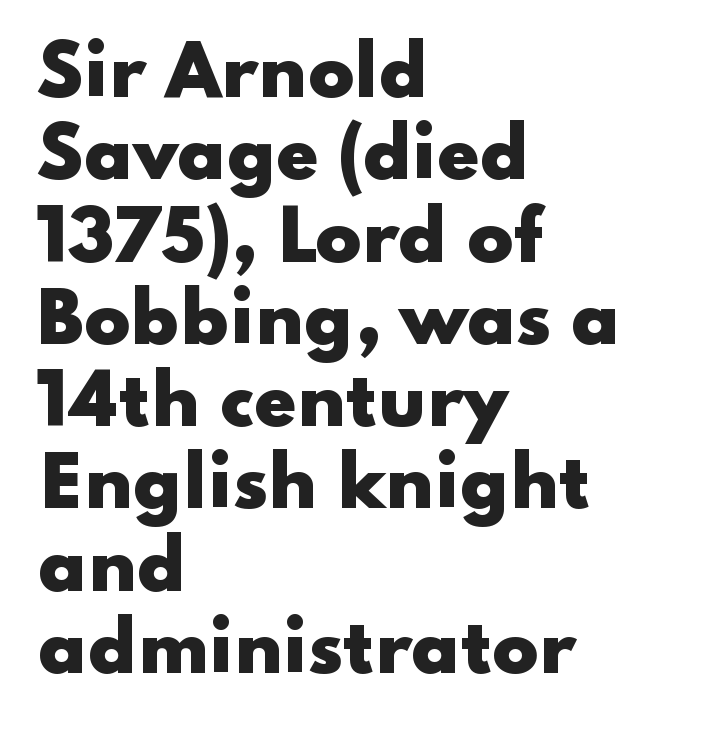
Note the varied advance widths — an 'i' is clearly narrower than an 'm'. Compared with typical body copy, the letter spacing here is the same. Are there feet on the stems? There aren't — it's a sans. A bare baseline throughout the passage. These lines stack with their left ends in a neat column.
